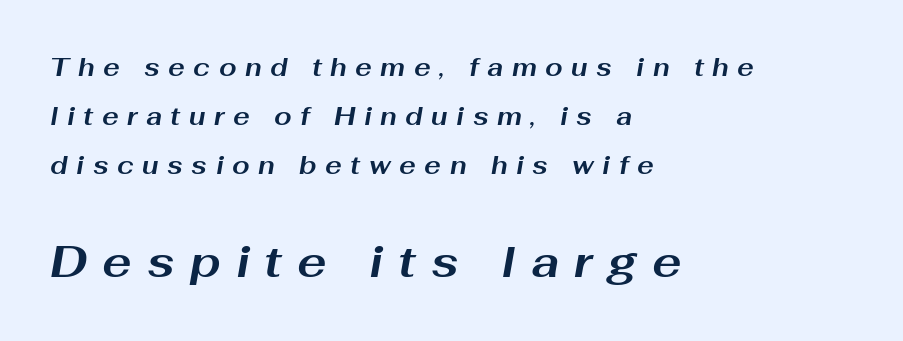
The image shows 44 px bold, wide type, italic (leaning right); set left-aligned, loose line spacing (1.96x), unusually wide letter spacing (+0.34 em), not underlined; the second (bottom) block is 1.76x larger; medium stroke contrast and a medium x-height.
